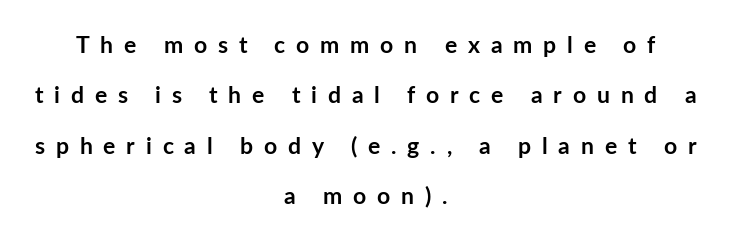
{"italic": "no", "bold": "yes", "underline": "no", "align": "center", "line_spacing": "loose", "line_spacing_ratio": 2.19, "letter_spacing": "wide", "letter_spacing_em": 0.47, "glyph_px": 23}
